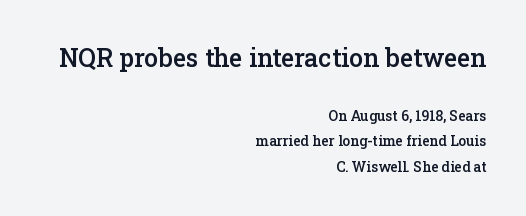
The image shows 25 px text type, upright; set right-aligned, line spacing 1.83x, normal letter spacing, not underlined; the first (top) block is 1.79x larger.
